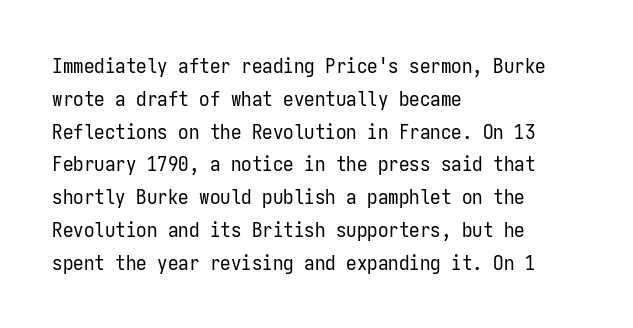
The image shows 21 px text type, upright; set left-aligned, normal line spacing (1.56x), normal letter spacing, not underlined.
